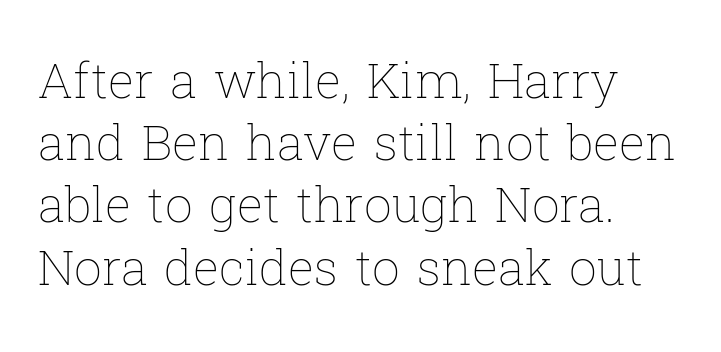
The image shows 49 px thin type, upright; set left-aligned, normal line spacing (1.27x), normal letter spacing, not underlined; low stroke contrast and a medium x-height.
